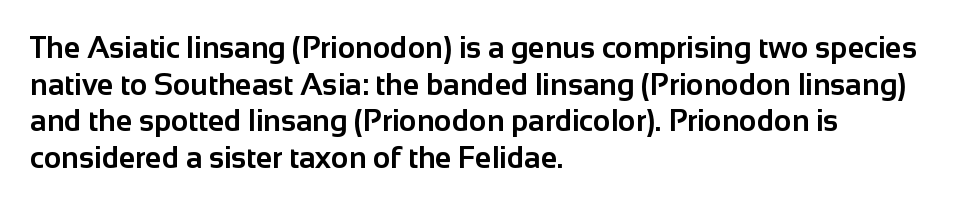
{"serif": "no", "italic": "no", "bold": "yes", "weight": "bold", "width": "normal", "stroke_contrast": "low", "x_height": "medium", "monospaced": "no", "underline": "no", "align": "left", "line_spacing_ratio": 1.22, "letter_spacing": "normal", "letter_spacing_em": 0.0, "glyph_px": 30}
